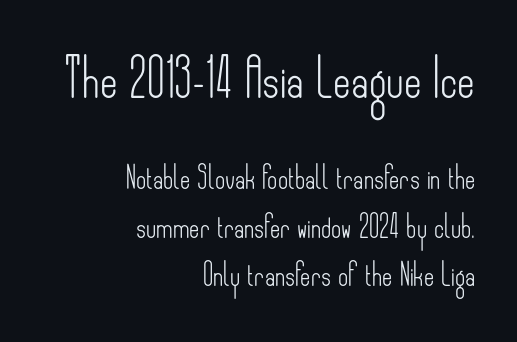
Vertical strokes here are truly vertical. In this sample the first text group is rendered at the bigger scale. This sample has the flowing, uneven cadence of proportional lettering. A typesetter would call this leading open, well beyond the default. Notice how the passage keeps a crisp vertical edge on the right only.
